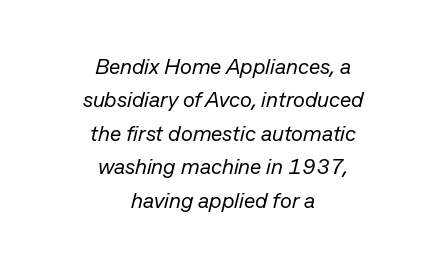
{"italic": "yes", "lean": "right", "slant_degrees": 13, "bold": "no", "underline": "no", "align": "center", "line_spacing": "normal", "line_spacing_ratio": 1.52, "letter_spacing": "normal", "letter_spacing_em": 0.0, "glyph_px": 22}
